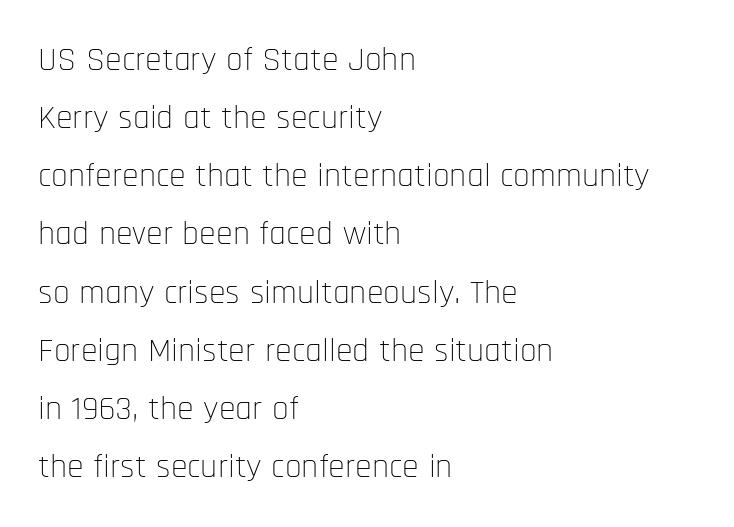
Q: Is the text bold? A: No.
Q: Is the text italic (slanted)? A: No, it is upright.
Q: Is the typeface a serif or a sans-serif typeface? A: Sans-serif.
Q: Is the text underlined? A: No.
Q: How is the paragraph aligned? A: Left-aligned.
Q: Is the spacing between letters normal or unusually wide? A: Normal.
Q: Width (condensed, normal, or wide)? A: Condensed.
Q: Stroke contrast? A: Low.
Q: x-height? A: Large.
Q: Monospaced? A: No.
